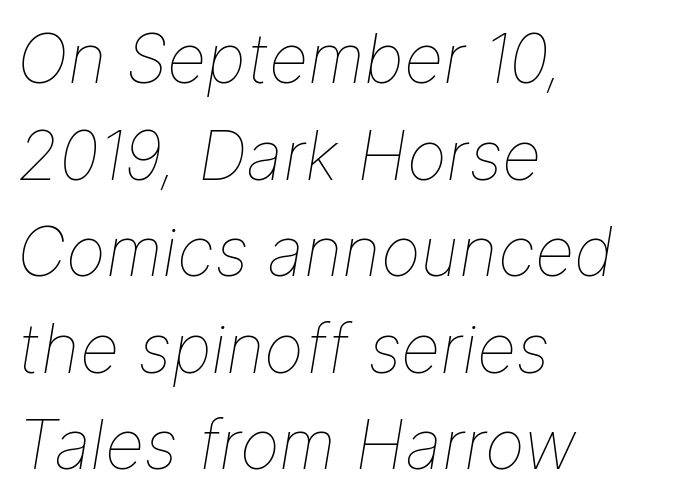
Q: Is the text bold? A: No.
Q: Is the text italic (slanted)? A: Yes, it leans right by about 9 degrees.
Q: Is the text underlined? A: No.
Q: How is the paragraph aligned? A: Left-aligned.
Q: Is the spacing between letters normal or unusually wide? A: Normal.
Q: Is the spacing between lines tight, normal or loose? A: Normal.
Q: Width (condensed, normal, or wide)? A: Normal.
Q: Stroke contrast? A: Low.
Q: x-height? A: Medium.
Q: Monospaced? A: No.
